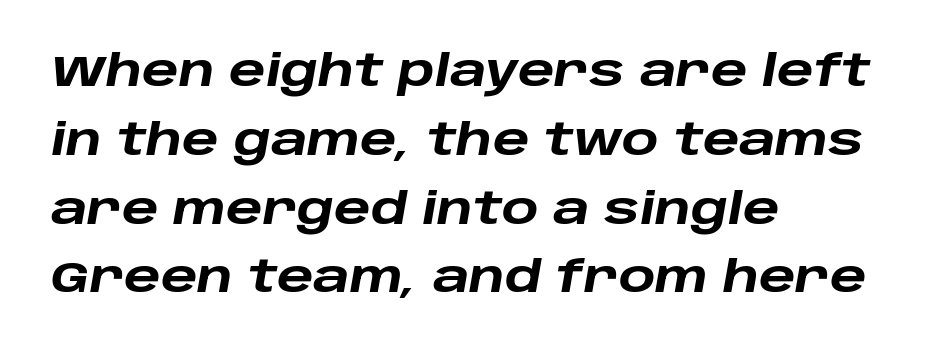
{"italic": "yes", "lean": "right", "slant_degrees": 10, "bold": "yes", "weight": "heavy", "width": "wide", "stroke_contrast": "low", "x_height": "large", "monospaced": "no", "underline": "no", "align": "left", "line_spacing": "normal", "line_spacing_ratio": 1.6, "letter_spacing": "normal", "letter_spacing_em": 0.0, "glyph_px": 43}
